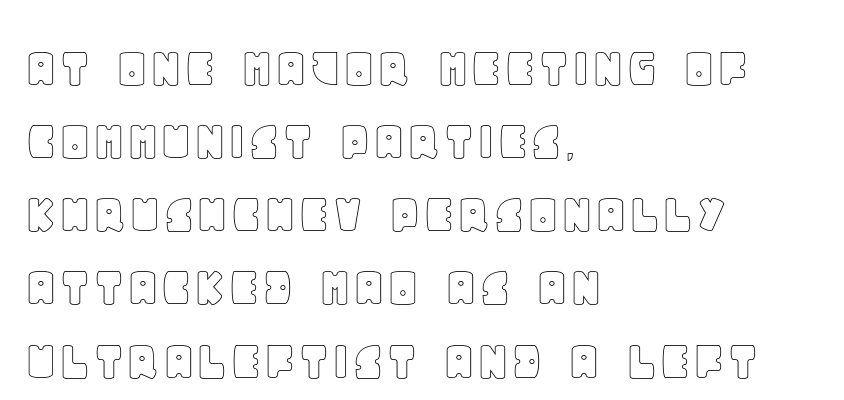
Q: Is the text italic (slanted)? A: No, it is upright.
Q: Is the text underlined? A: No.
Q: How is the paragraph aligned? A: Left-aligned.
Q: Is the spacing between letters normal or unusually wide? A: Normal.
Q: Width (condensed, normal, or wide)? A: Normal.
Q: x-height? A: Large.
Q: Monospaced? A: No.
